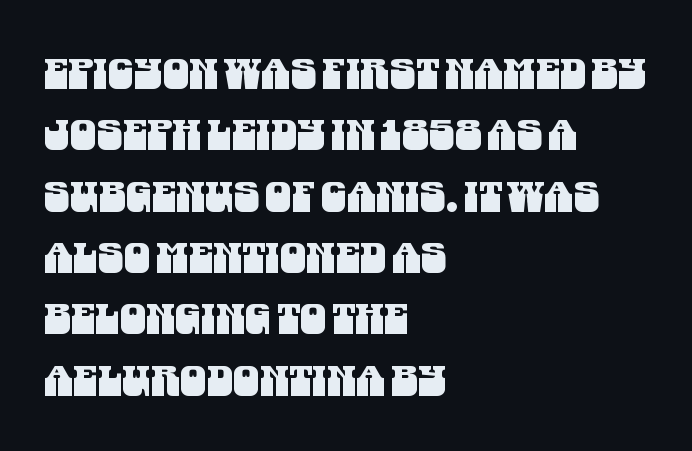
The image shows 42 px condensed sans-serif type; set left-aligned, normal line spacing (1.46x), normal letter spacing, not underlined; medium stroke contrast and a large x-height.
